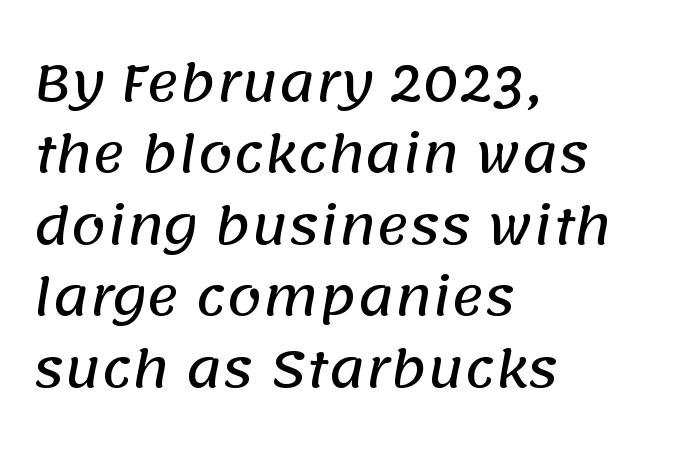
The image shows 50 px sans-serif type; set left-aligned, normal line spacing (1.43x), normal letter spacing, not underlined; low stroke contrast and a large x-height.
